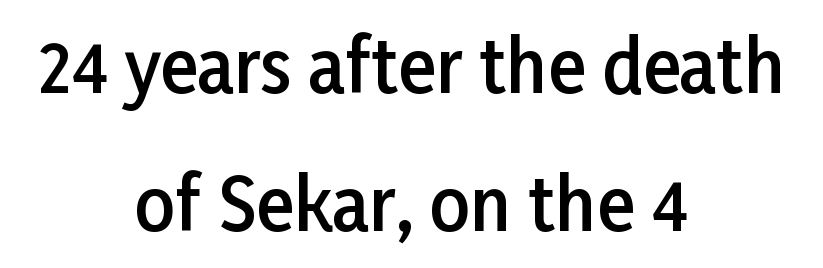
The image shows 71 px semibold sans-serif type, upright; set centered, loose line spacing (1.95x), normal letter spacing, not underlined; low stroke contrast and a medium x-height.
